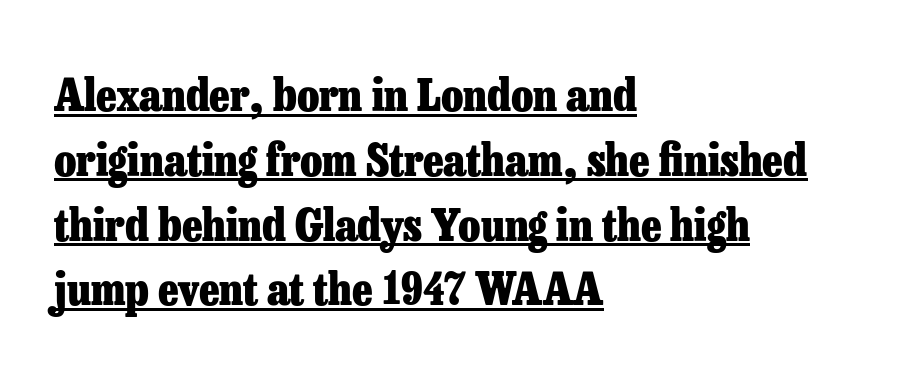
Q: Is the text bold? A: Yes.
Q: Is the text italic (slanted)? A: No, it is upright.
Q: Is the typeface a serif or a sans-serif typeface? A: Serif.
Q: Is the text underlined? A: Yes.
Q: How is the paragraph aligned? A: Left-aligned.
Q: Is the spacing between letters normal or unusually wide? A: Normal.
Q: Is the spacing between lines tight, normal or loose? A: Normal.
Q: Width (condensed, normal, or wide)? A: Normal.
Q: Stroke contrast? A: Low.
Q: x-height? A: Medium.
Q: Monospaced? A: No.
